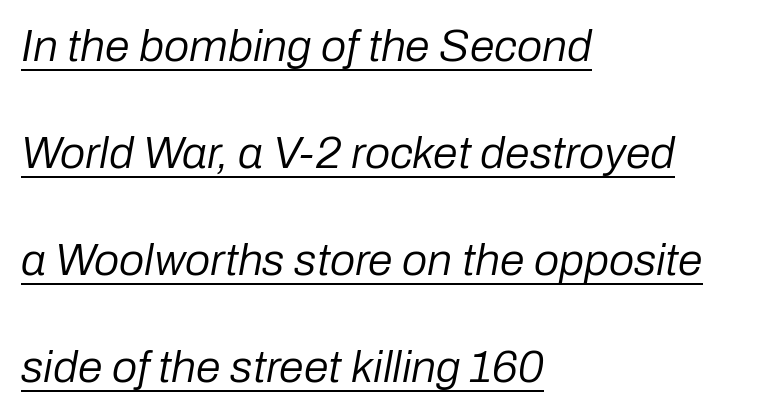
Q: Is the text bold? A: No.
Q: Is the text italic (slanted)? A: Yes, it leans right by about 10 degrees.
Q: Is the text underlined? A: Yes.
Q: How is the paragraph aligned? A: Left-aligned.
Q: Is the spacing between letters normal or unusually wide? A: Normal.
Q: Is the spacing between lines tight, normal or loose? A: Loose.
Q: Width (condensed, normal, or wide)? A: Normal.
Q: Stroke contrast? A: Low.
Q: x-height? A: Medium.
Q: Monospaced? A: No.
